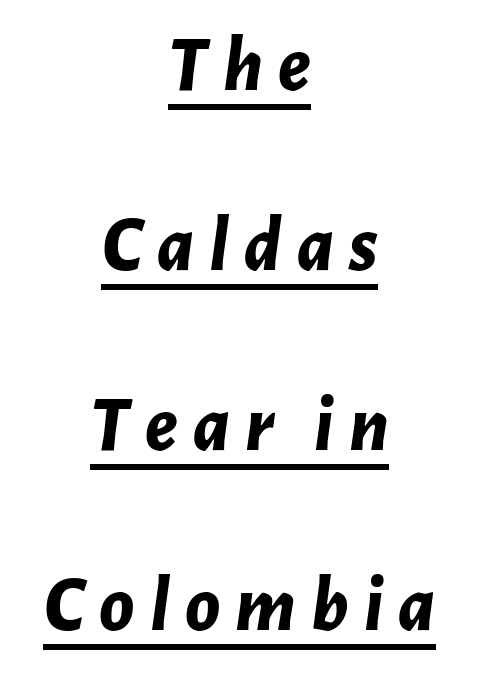
Reading down the column, the eye jumps a long way to each next line. Horizontal alignment here is central, giving a formal, balanced look. Its strokes are broad and dark, the hallmark of bold type. Note the varied advance widths — an 'i' is clearly narrower than an 'm'. Observe the lean: these are italic letterforms. Like a heading marked for emphasis, these lines bear an underscore.
